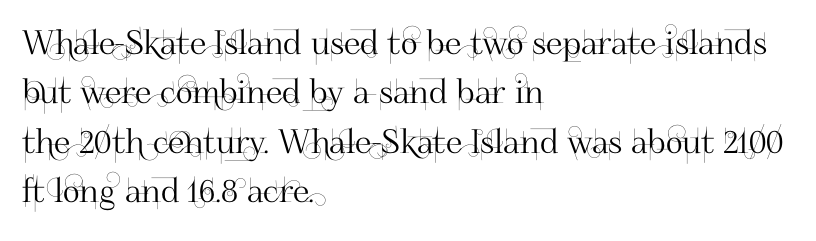
{"serif": "no", "italic": "no", "width": "normal", "stroke_contrast": "high", "x_height": "small", "monospaced": "no", "underline": "no", "align": "left", "line_spacing": "normal", "line_spacing_ratio": 1.5, "letter_spacing": "normal", "letter_spacing_em": 0.0, "glyph_px": 33}
